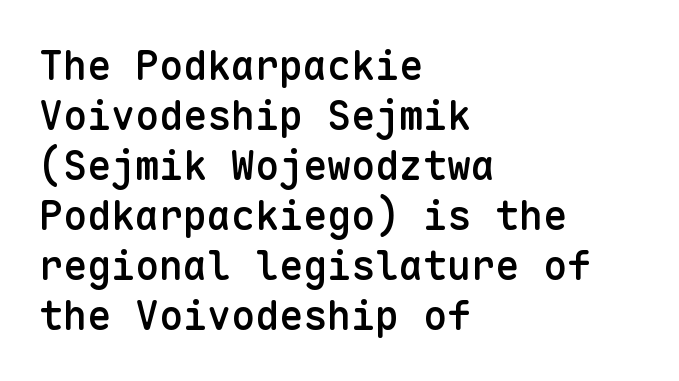
{"serif": "no", "italic": "no", "bold": "semi", "weight": "semibold", "width": "normal", "stroke_contrast": "low", "x_height": "medium", "monospaced": "yes", "underline": "no", "align": "left", "line_spacing": "normal", "line_spacing_ratio": 1.25, "letter_spacing": "normal", "letter_spacing_em": 0.0, "glyph_px": 40}
